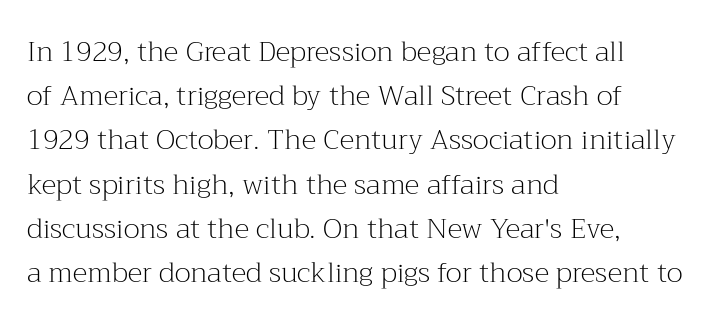
Q: Is the text bold? A: No.
Q: Is the text italic (slanted)? A: No, it is upright.
Q: Is the typeface a serif or a sans-serif typeface? A: Serif.
Q: Is the text underlined? A: No.
Q: How is the paragraph aligned? A: Left-aligned.
Q: Is the spacing between letters normal or unusually wide? A: Normal.
Q: Is the spacing between lines tight, normal or loose? A: Normal.
Q: Width (condensed, normal, or wide)? A: Normal.
Q: Stroke contrast? A: Medium.
Q: x-height? A: Medium.
Q: Monospaced? A: No.
